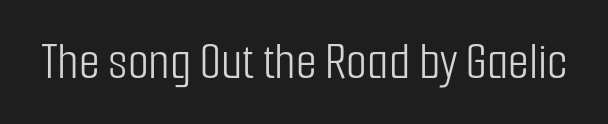
The image shows 54 px light, condensed sans-serif type, upright; set normal letter spacing, not underlined; low stroke contrast and a medium x-height.
